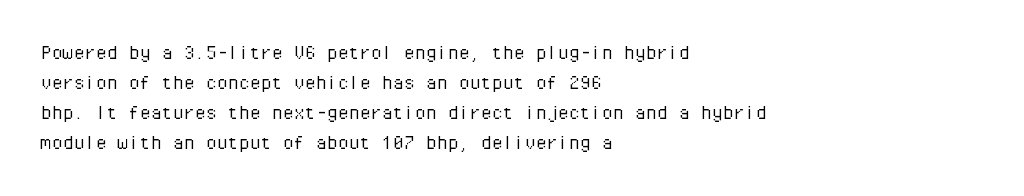
The letterforms sit shoulder to shoulder at normal distance. The space directly below the letters is spotless. Counters stay open thanks to moderate or lighter strokes. The vertical gap from one line to the next is medium. Ascenders rise straight up at ninety degrees. The ragged edge is on the right, which tells us the setting is flush left.
